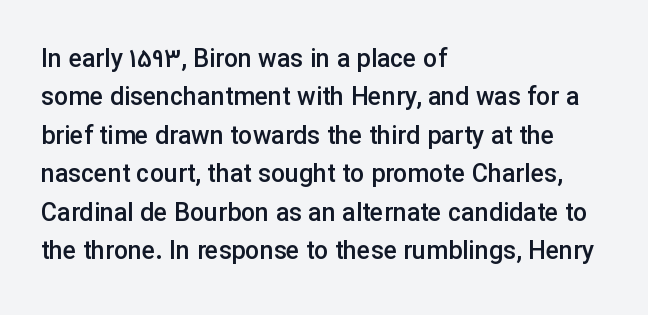
The image shows 25 px text type, upright; set left-aligned, normal line spacing (1.54x), normal letter spacing, not underlined.
